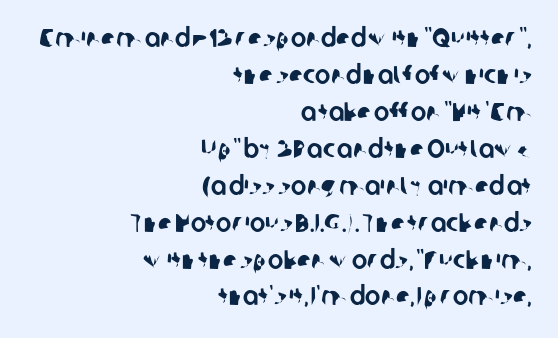
Q: Is the text underlined? A: No.
Q: How is the paragraph aligned? A: Right-aligned.
Q: Is the spacing between letters normal or unusually wide? A: Normal.
Q: Is the spacing between lines tight, normal or loose? A: Normal.
